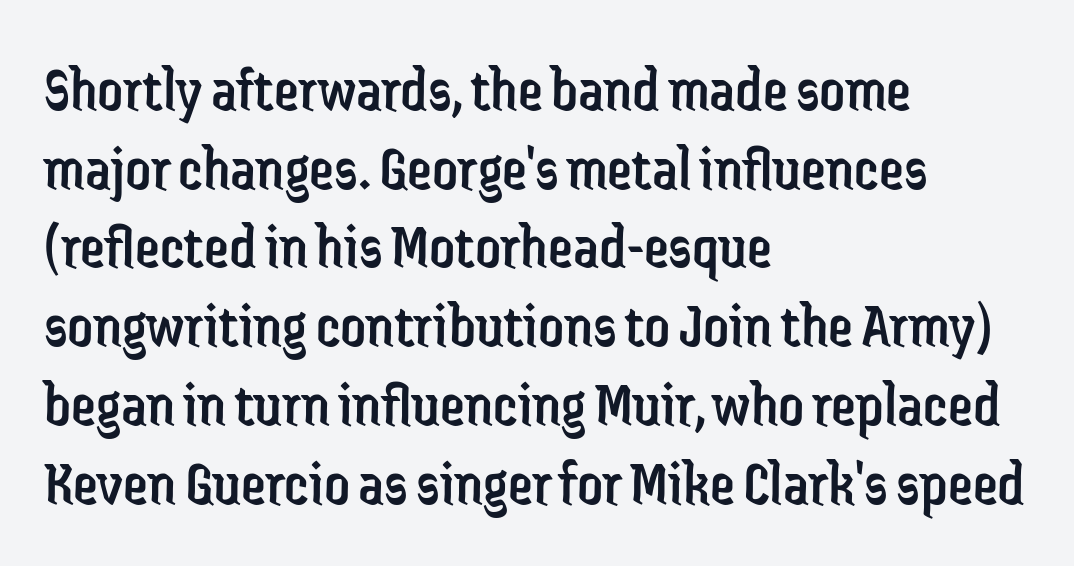
Q: Is the text bold? A: No.
Q: Is the text italic (slanted)? A: No, it is upright.
Q: Is the typeface a serif or a sans-serif typeface? A: Sans-serif.
Q: Is the text underlined? A: No.
Q: How is the paragraph aligned? A: Left-aligned.
Q: Is the spacing between letters normal or unusually wide? A: Normal.
Q: Is the spacing between lines tight, normal or loose? A: Normal.
Q: Width (condensed, normal, or wide)? A: Condensed.
Q: Stroke contrast? A: Low.
Q: x-height? A: Medium.
Q: Monospaced? A: No.
